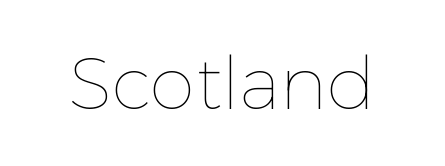
{"italic": "no", "bold": "no", "weight": "thin", "width": "normal", "stroke_contrast": "low", "x_height": "medium", "monospaced": "no", "underline": "no", "letter_spacing": "normal", "letter_spacing_em": 0.0, "glyph_px": 73}
